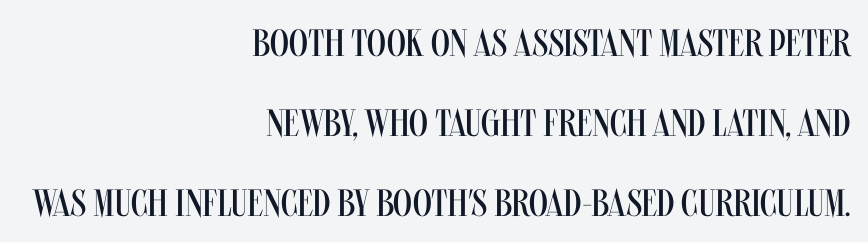
{"serif": "no", "italic": "no", "bold": "no", "weight": "regular", "width": "condensed", "stroke_contrast": "medium", "x_height": "large", "monospaced": "no", "underline": "no", "align": "right", "line_spacing": "loose", "line_spacing_ratio": 2.1, "letter_spacing": "normal", "letter_spacing_em": 0.0, "glyph_px": 38}
